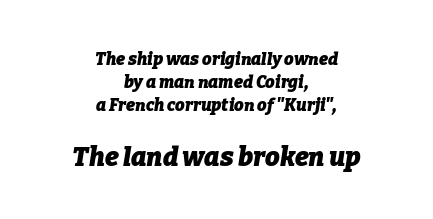
Q: Is the text bold? A: Yes.
Q: Is the text italic (slanted)? A: Yes, it leans right by about 9 degrees.
Q: Is the text underlined? A: No.
Q: How is the paragraph aligned? A: Centered.
Q: Is the spacing between letters normal or unusually wide? A: Normal.
Q: Is the spacing between lines tight, normal or loose? A: Normal.
Q: Which block of text is set in a larger size, the first (top) or the second (bottom)? A: The second (bottom) one.
